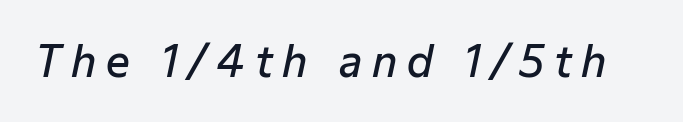
The image shows 42 px semibold type, italic (leaning right); set unusually wide letter spacing (+0.23 em), not underlined; low stroke contrast and a medium x-height.
